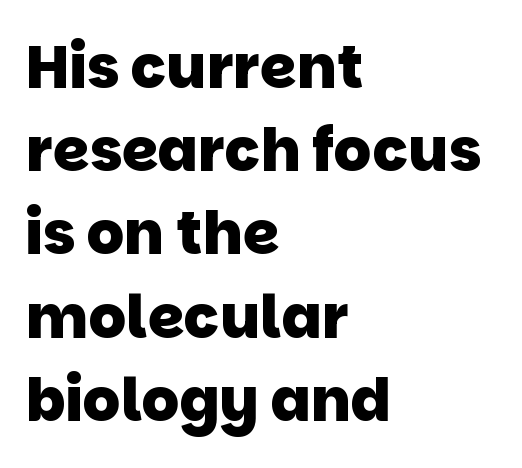
Q: Is the text bold? A: Yes.
Q: Is the typeface a serif or a sans-serif typeface? A: Sans-serif.
Q: Is the text underlined? A: No.
Q: How is the paragraph aligned? A: Left-aligned.
Q: Is the spacing between letters normal or unusually wide? A: Normal.
Q: Is the spacing between lines tight, normal or loose? A: Normal.
Q: Width (condensed, normal, or wide)? A: Normal.
Q: Stroke contrast? A: Low.
Q: x-height? A: Large.
Q: Monospaced? A: No.
